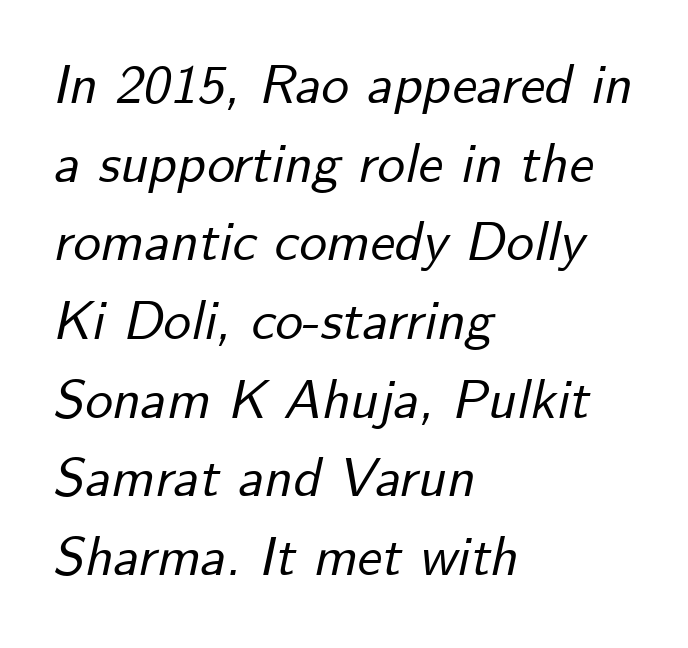
The horizontal fit of the characters is conventional and even. The face used here has a pronounced slope to its letters. Line starts are locked; line ends wander. You could not count columns in this text — the font is proportionally spaced.
